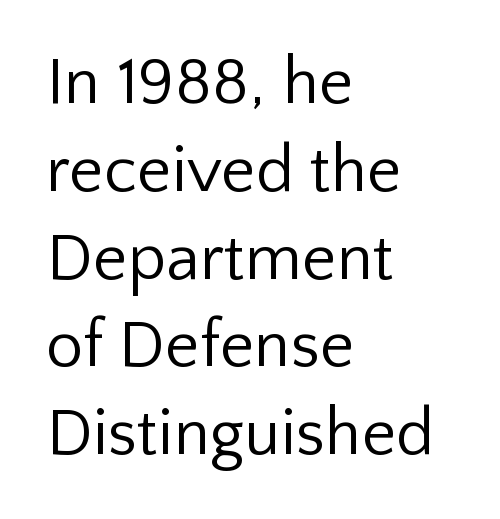
The image shows 67 px regular-weight sans-serif type, upright; set left-aligned, normal line spacing (1.31x), normal letter spacing, not underlined; low stroke contrast and a medium x-height.
